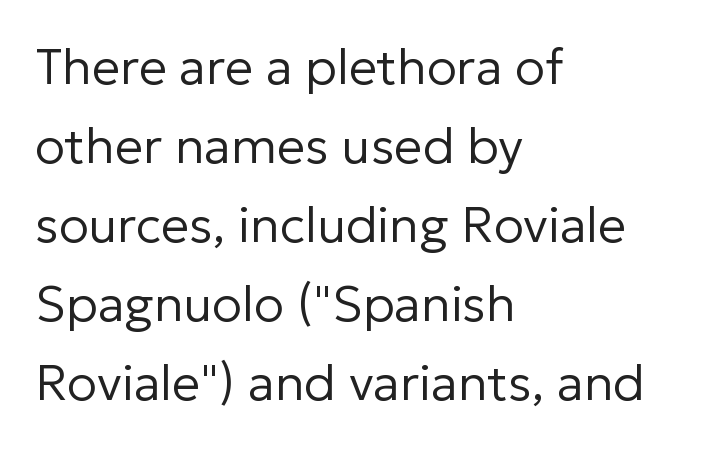
Q: Is the text bold? A: No.
Q: Is the text italic (slanted)? A: No, it is upright.
Q: Is the typeface a serif or a sans-serif typeface? A: Sans-serif.
Q: Is the text underlined? A: No.
Q: How is the paragraph aligned? A: Left-aligned.
Q: Is the spacing between letters normal or unusually wide? A: Normal.
Q: Is the spacing between lines tight, normal or loose? A: Normal.
Q: Width (condensed, normal, or wide)? A: Normal.
Q: Stroke contrast? A: Low.
Q: x-height? A: Medium.
Q: Monospaced? A: No.
